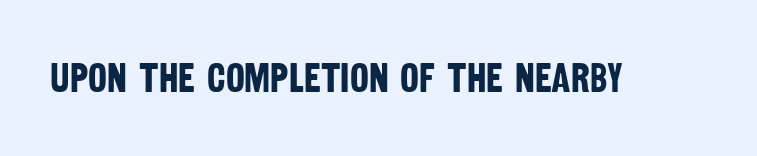
The image shows 40 px bold, condensed sans-serif type; set normal letter spacing, not underlined; low stroke contrast and a large x-height.
